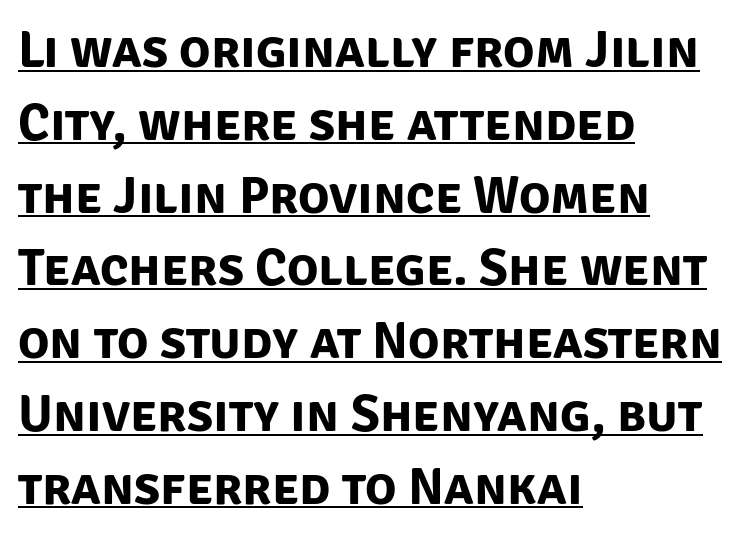
Q: Is the text bold? A: Yes.
Q: Is the typeface a serif or a sans-serif typeface? A: Sans-serif.
Q: Is the text underlined? A: Yes.
Q: How is the paragraph aligned? A: Left-aligned.
Q: Is the spacing between letters normal or unusually wide? A: Normal.
Q: Is the spacing between lines tight, normal or loose? A: Normal.
Q: Width (condensed, normal, or wide)? A: Normal.
Q: Stroke contrast? A: Low.
Q: x-height? A: Large.
Q: Monospaced? A: No.
